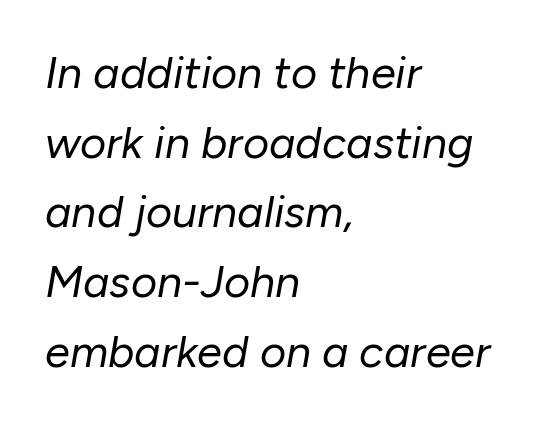
Posture: slanted. On a weight scale, this lands at 450 or below. The type is set solid horizontally, with unmodified tracking. Does the leading feel generous? No, just average.
